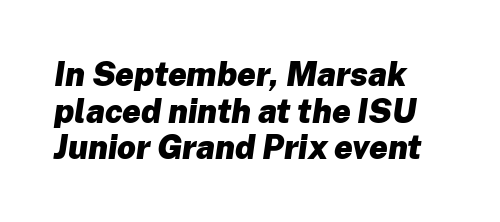
{"italic": "yes", "lean": "right", "slant_degrees": 8, "bold": "yes", "weight": "heavy", "width": "normal", "stroke_contrast": "low", "x_height": "medium", "monospaced": "no", "underline": "no", "align": "left", "line_spacing": "tight", "line_spacing_ratio": 1.11, "letter_spacing": "normal", "letter_spacing_em": 0.0, "glyph_px": 33}
